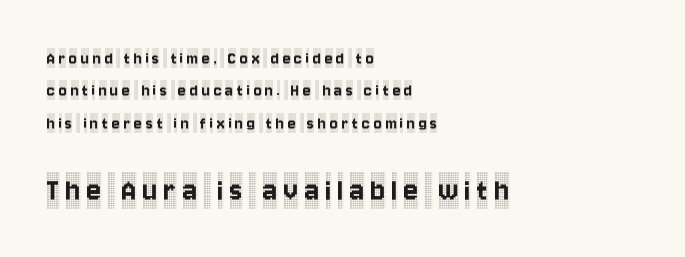
Q: Is the text italic (slanted)? A: No, it is upright.
Q: Is the typeface a serif or a sans-serif typeface? A: Serif.
Q: Is the text underlined? A: No.
Q: How is the paragraph aligned? A: Left-aligned.
Q: Which block of text is set in a larger size, the first (top) or the second (bottom)? A: The second (bottom) one.
Q: Width (condensed, normal, or wide)? A: Condensed.
Q: x-height? A: Large.
Q: Monospaced? A: No.
